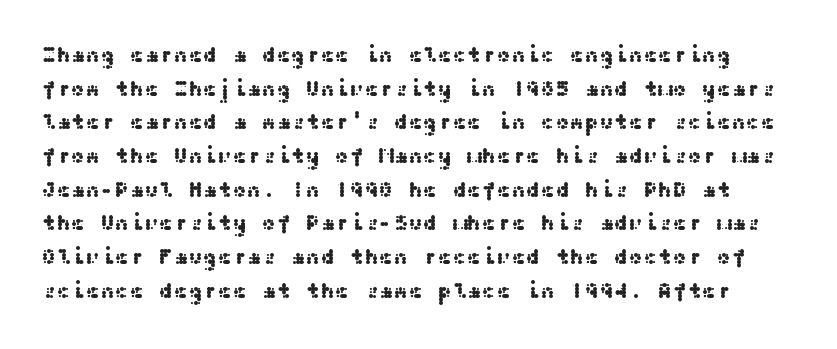
{"italic": "no", "underline": "no", "line_spacing": "normal", "line_spacing_ratio": 1.53, "letter_spacing": "normal", "letter_spacing_em": 0.0, "glyph_px": 22}
